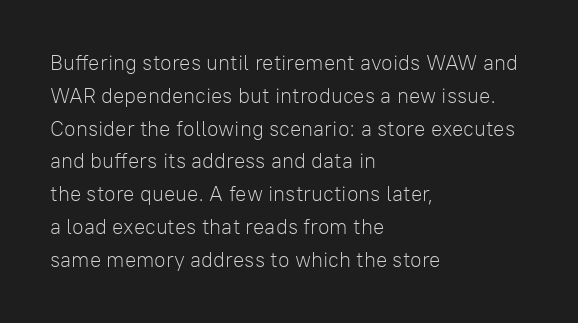
Upright lettering throughout. The rows are spaced the way most documents space them. These lines stack with their left ends in a neat column. The space beneath each line is pristine and unruled. This sample uses plain, unmodified letter spacing. Stem width sits at or under what a default text font uses.
